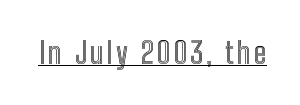
Honestly, the underline is the first thing you notice here. The face used here is proportionally spaced, like ordinary book or web type. Do the letters lean? They stand straight.
